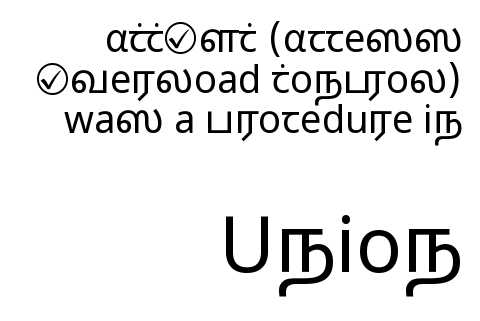
Q: Is the text bold? A: No.
Q: Is the text italic (slanted)? A: No, it is upright.
Q: Is the typeface a serif or a sans-serif typeface? A: Sans-serif.
Q: Is the text underlined? A: No.
Q: How is the paragraph aligned? A: Right-aligned.
Q: Is the spacing between letters normal or unusually wide? A: Normal.
Q: Is the spacing between lines tight, normal or loose? A: Tight.
Q: Which block of text is set in a larger size, the first (top) or the second (bottom)? A: The second (bottom) one.
Q: Width (condensed, normal, or wide)? A: Wide.
Q: Stroke contrast? A: Low.
Q: x-height? A: Medium.
Q: Monospaced? A: No.
